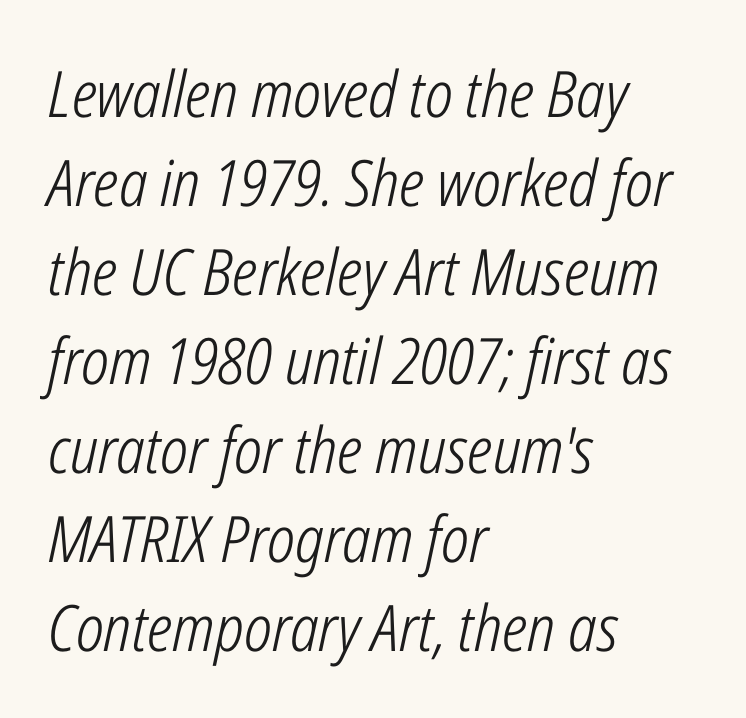
One-word summary of the alignment: left. Vertical spacing — default. Ink coverage per letter is moderate at most. The typography opts for an oblique posture over an upright one. The type is set solid horizontally, with unmodified tracking. The space directly below the letters is spotless.
